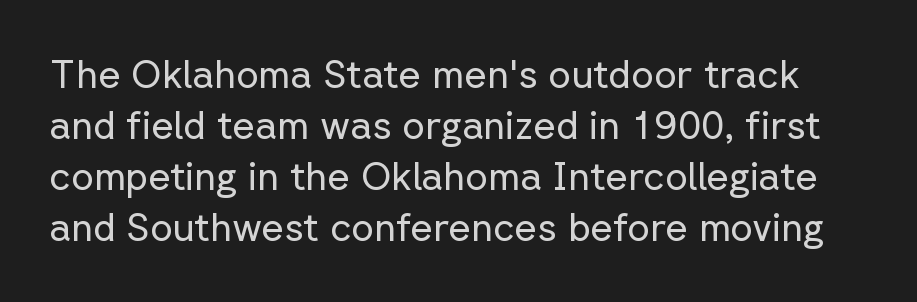
Vertical strokes here are truly vertical. Look at the bottom of the vertical strokes: they stop flat, with no serifs. A quiet, ordinary-to-light weight characterises the typeface. A typesetter would call this proportional, since set widths differ per character. Check the space under the baseline: it is left empty.
